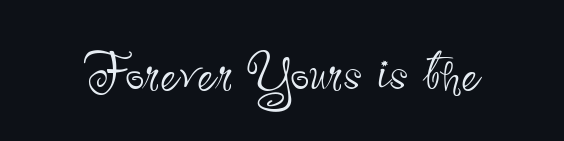
Q: Is the text bold? A: No.
Q: Is the text italic (slanted)? A: Yes.
Q: Is the typeface a serif or a sans-serif typeface? A: Sans-serif.
Q: Is the text underlined? A: No.
Q: Is the spacing between letters normal or unusually wide? A: Normal.
Q: Width (condensed, normal, or wide)? A: Condensed.
Q: Stroke contrast? A: Low.
Q: x-height? A: Small.
Q: Monospaced? A: No.
